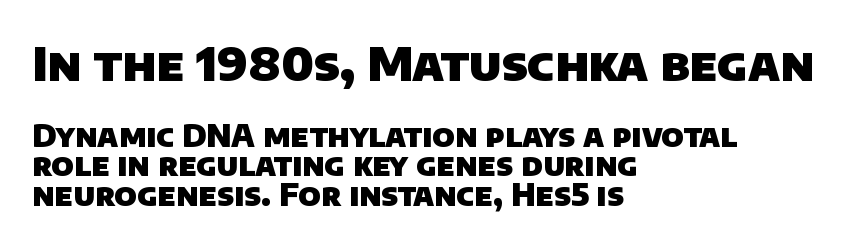
{"serif": "no", "bold": "yes", "weight": "heavy", "width": "normal", "stroke_contrast": "low", "x_height": "large", "monospaced": "no", "underline": "no", "align": "left", "line_spacing": "tight", "line_spacing_ratio": 0.96, "letter_spacing": "normal", "letter_spacing_em": 0.0, "larger_block": "first", "size_ratio": 1.52, "glyph_px": 47}
